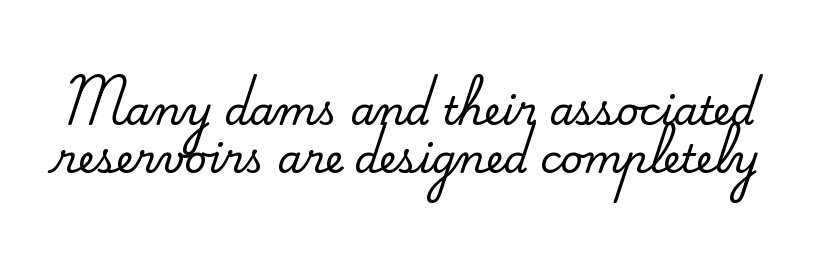
{"serif": "yes", "width": "normal", "stroke_contrast": "medium", "x_height": "small", "monospaced": "no", "underline": "no", "line_spacing_ratio": 1.23, "letter_spacing": "normal", "letter_spacing_em": 0.0, "glyph_px": 39}
